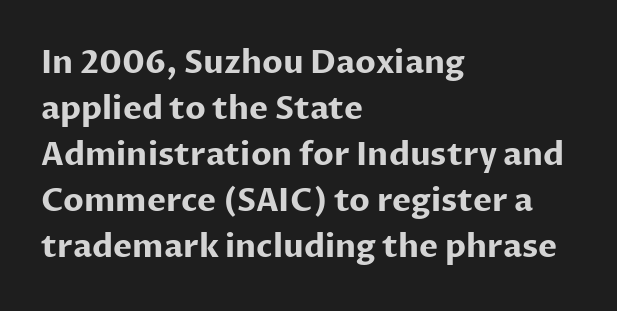
This sample uses a sans-serif face. Nothing unusual about the tracking: characters are spaced as the font intends. The specimen reads as upright at a glance. Descenders hang freely into open space. Spacing verdict: proportional, widths tailored to each character. Is the block centered? No — it sits flush against the left margin.
